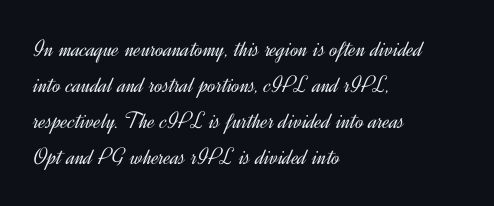
There is no visible air inserted between adjacent glyphs. The rendering anchors every line to the left-hand side. Counters stay open thanks to moderate or lighter strokes. Is there much room between lines? A standard amount, neither cramped nor airy. Type without underlining.
